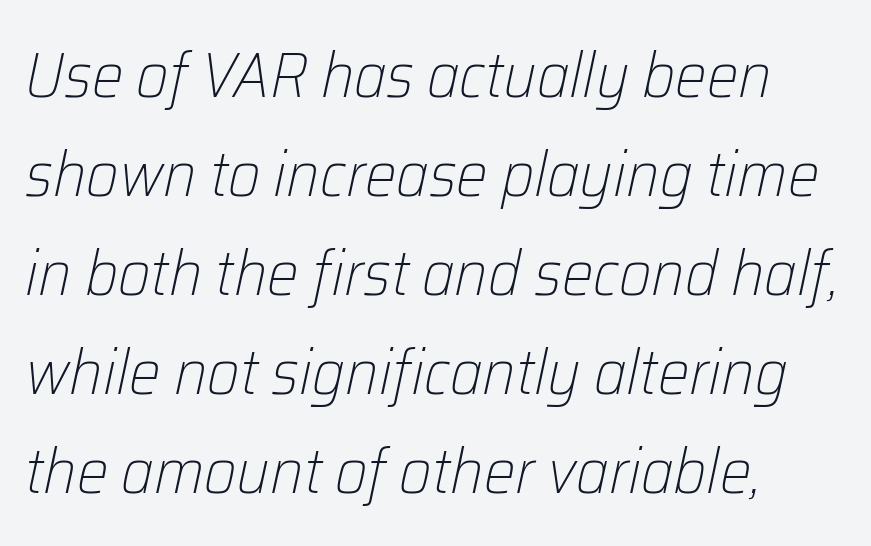
Q: Is the text bold? A: No.
Q: Is the text italic (slanted)? A: Yes, it leans right by about 12 degrees.
Q: Is the text underlined? A: No.
Q: How is the paragraph aligned? A: Left-aligned.
Q: Is the spacing between letters normal or unusually wide? A: Normal.
Q: Is the spacing between lines tight, normal or loose? A: Normal.
Q: Width (condensed, normal, or wide)? A: Normal.
Q: Stroke contrast? A: Low.
Q: x-height? A: Medium.
Q: Monospaced? A: No.
